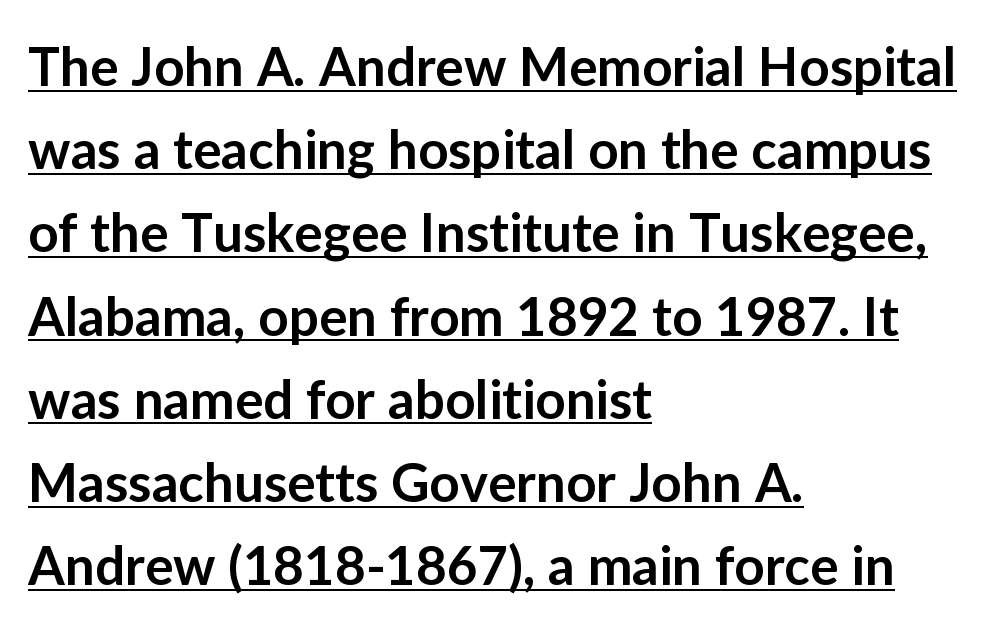
Each line starts at the same left margin while the right side varies. What stands out about the letter spacing? Nothing — it is the standard amount. The glyphs have the mass of a demibold cut, below bold. Serif or sans? Sans — the stroke terminals are bare. Compared with typical paragraphs, the rows here are spaced about the same. Decoration check: the copy is underlined.
